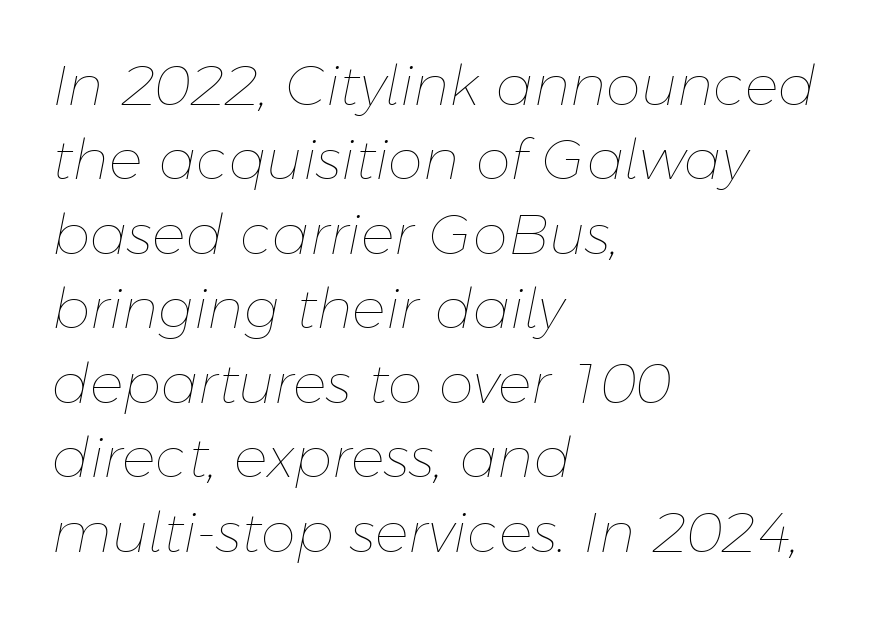
Q: Is the text bold? A: No.
Q: Is the text italic (slanted)? A: Yes, it leans right by about 11 degrees.
Q: Is the text underlined? A: No.
Q: How is the paragraph aligned? A: Left-aligned.
Q: Is the spacing between letters normal or unusually wide? A: Normal.
Q: Is the spacing between lines tight, normal or loose? A: Normal.
Q: Width (condensed, normal, or wide)? A: Normal.
Q: Stroke contrast? A: Low.
Q: x-height? A: Medium.
Q: Monospaced? A: No.
